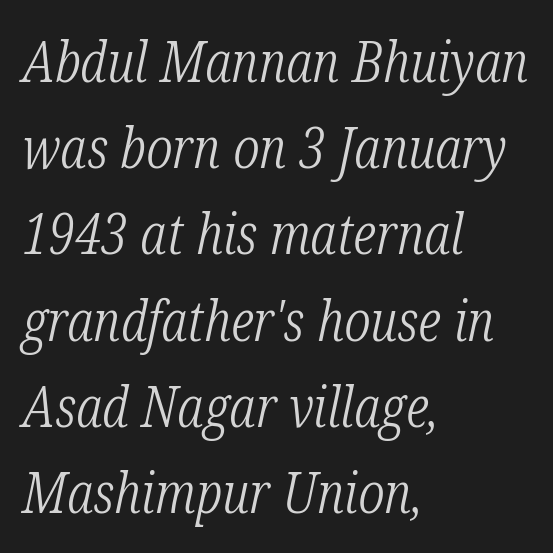
The image shows 56 px light, condensed serif type, italic (leaning right); set left-aligned, normal line spacing (1.54x), normal letter spacing, not underlined; low stroke contrast and a medium x-height.
